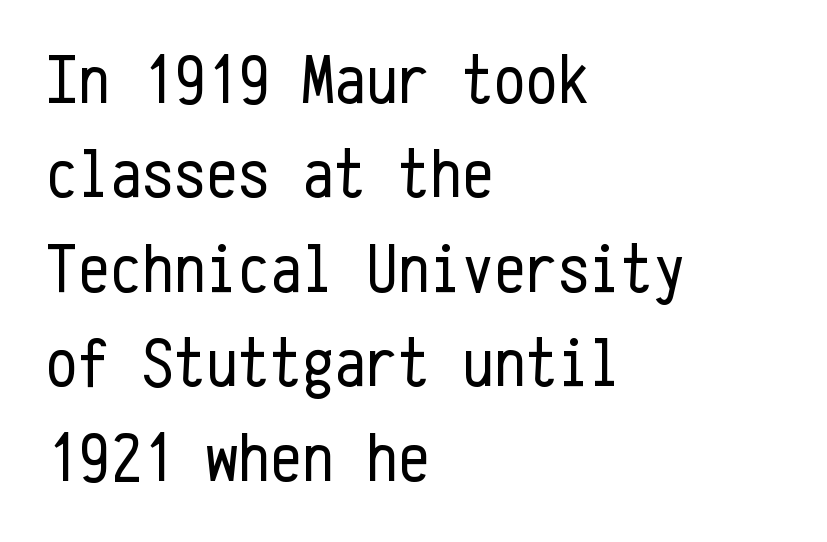
{"serif": "no", "italic": "no", "bold": "no", "weight": "regular", "width": "condensed", "stroke_contrast": "low", "x_height": "medium", "monospaced": "yes", "underline": "no", "align": "left", "line_spacing": "normal", "line_spacing_ratio": 1.33, "letter_spacing": "normal", "letter_spacing_em": 0.0, "glyph_px": 71}
